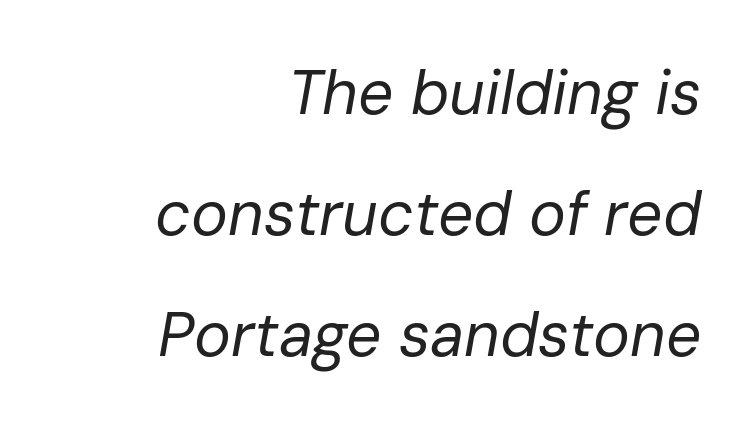
{"italic": "yes", "lean": "right", "slant_degrees": 10, "bold": "no", "weight": "regular", "width": "normal", "stroke_contrast": "low", "x_height": "medium", "monospaced": "no", "underline": "no", "align": "right", "line_spacing": "loose", "line_spacing_ratio": 1.95, "letter_spacing": "normal", "letter_spacing_em": 0.0, "glyph_px": 62}
